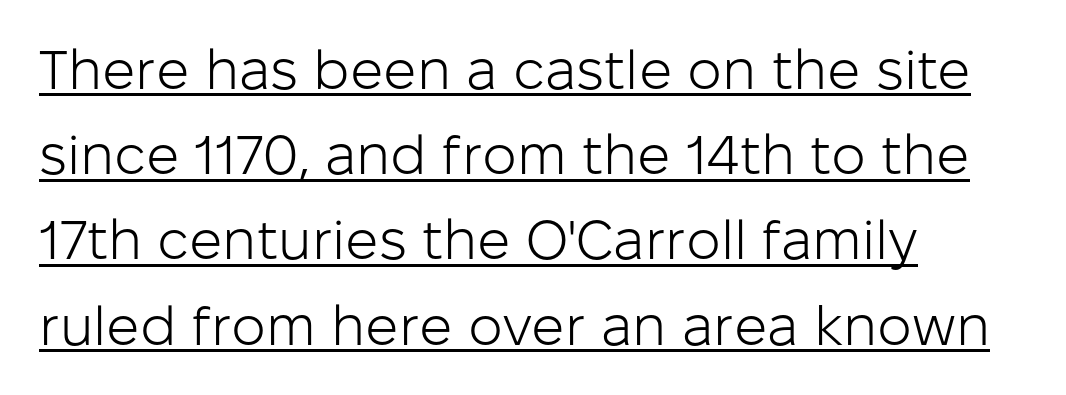
{"serif": "no", "italic": "no", "bold": "no", "weight": "light", "width": "normal", "stroke_contrast": "low", "x_height": "medium", "monospaced": "no", "underline": "yes", "align": "left", "line_spacing": "normal", "line_spacing_ratio": 1.55, "letter_spacing": "normal", "letter_spacing_em": 0.0, "glyph_px": 55}
